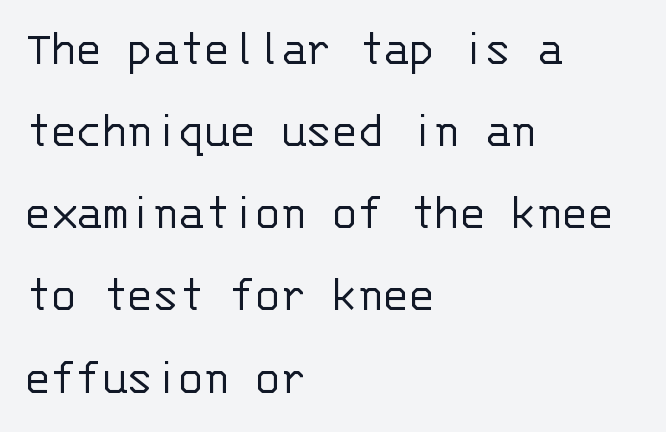
Q: Is the text bold? A: No.
Q: Is the text italic (slanted)? A: No, it is upright.
Q: Is the typeface a serif or a sans-serif typeface? A: Sans-serif.
Q: Is the text underlined? A: No.
Q: How is the paragraph aligned? A: Left-aligned.
Q: Is the spacing between letters normal or unusually wide? A: Normal.
Q: Is the spacing between lines tight, normal or loose? A: Normal.
Q: Width (condensed, normal, or wide)? A: Normal.
Q: Stroke contrast? A: Low.
Q: x-height? A: Large.
Q: Monospaced? A: Yes.
